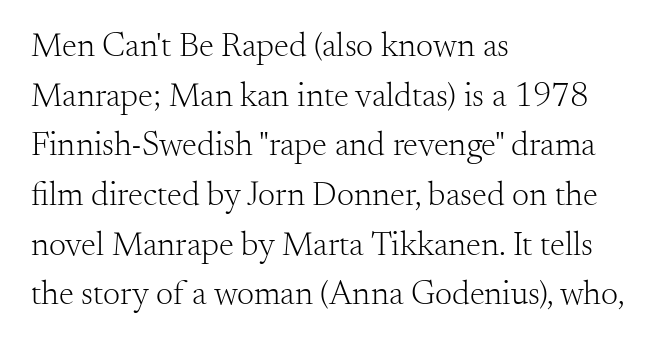
The image shows 34 px light serif type, upright; set left-aligned, normal line spacing (1.46x), normal letter spacing, not underlined; medium stroke contrast and a small x-height.
